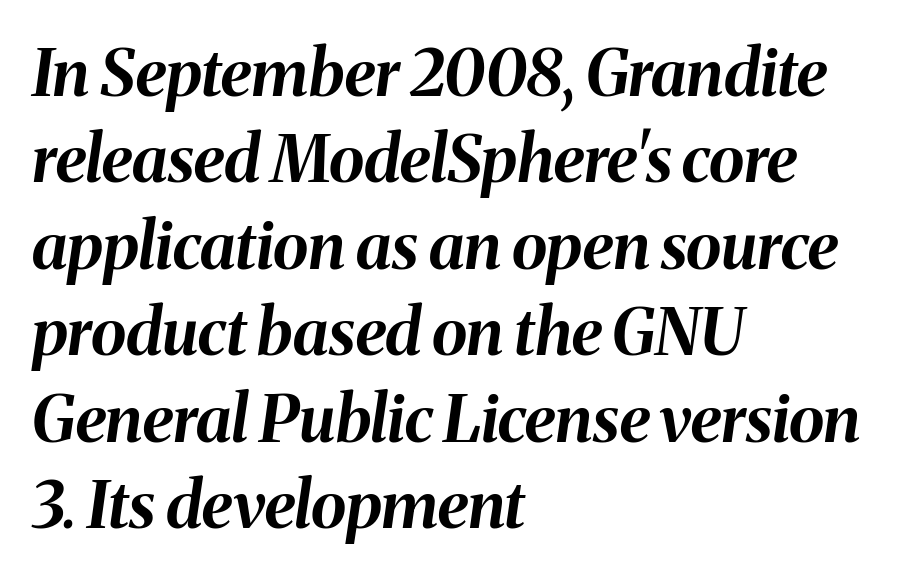
The image shows 65 px bold type, italic (leaning right); set left-aligned, normal line spacing (1.33x), normal letter spacing, not underlined; medium stroke contrast and a medium x-height.
